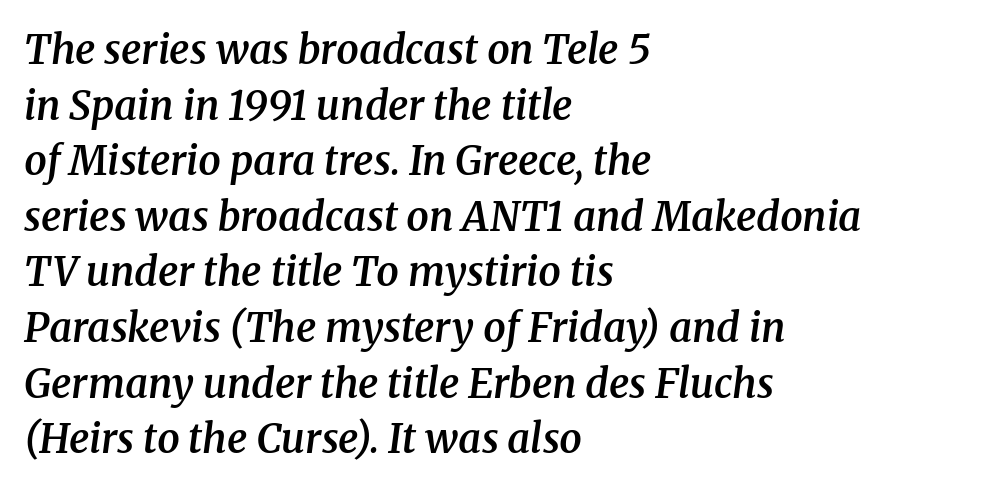
Type without underlining. Each new line begins a customary step beneath the previous one. The text block is weighted toward the left margin, trailing off unevenly rightward. Letterform terminals end in serifs throughout the passage.
